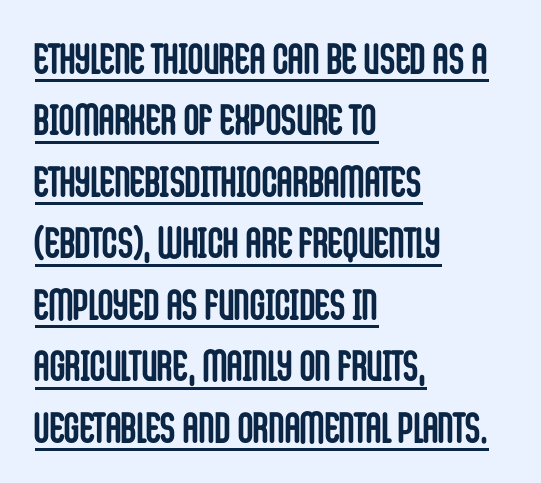
{"serif": "no", "italic": "no", "bold": "yes", "weight": "semibold", "width": "condensed", "stroke_contrast": "low", "x_height": "large", "monospaced": "no", "underline": "yes", "align": "left", "line_spacing": "normal", "line_spacing_ratio": 1.43, "letter_spacing": "normal", "letter_spacing_em": 0.0, "glyph_px": 43}
